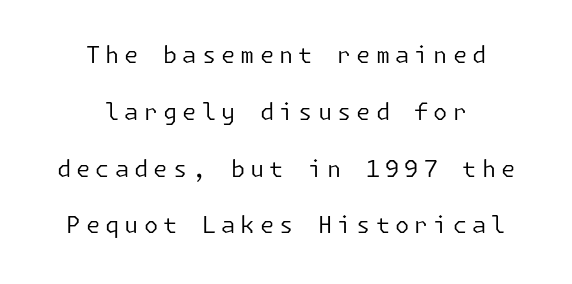
The image shows 23 px text type, upright; set centered, loose line spacing (2.47x), unusually wide letter spacing (+0.22 em), not underlined.
